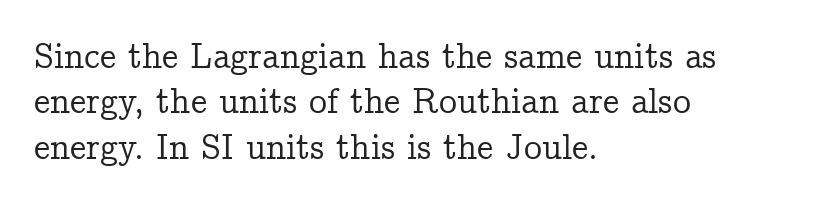
{"serif": "yes", "italic": "no", "width": "normal", "stroke_contrast": "low", "x_height": "medium", "monospaced": "no", "underline": "no", "align": "left", "line_spacing": "normal", "line_spacing_ratio": 1.26, "letter_spacing": "normal", "letter_spacing_em": 0.0, "glyph_px": 36}
